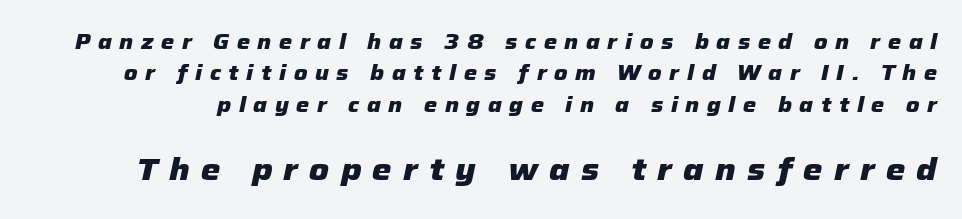
Letter spacing: wide. Notice how the stems are inclined rather than vertical — that's the hallmark of italics. If you measured baseline to baseline, you'd find a middling distance. Check the space under the baseline: it is left empty.
